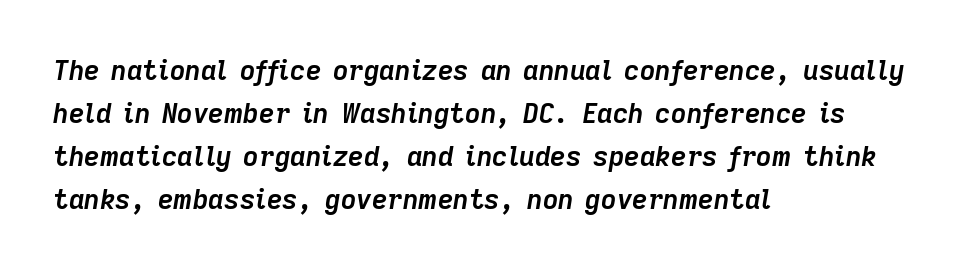
{"italic": "yes", "lean": "right", "slant_degrees": 9, "bold": "yes", "underline": "no", "align": "left", "line_spacing": "normal", "line_spacing_ratio": 1.59, "letter_spacing": "normal", "letter_spacing_em": 0.0, "glyph_px": 27}
